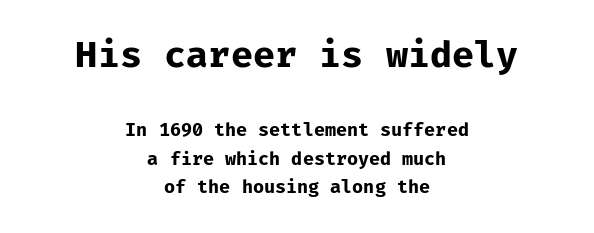
Q: Is the text bold? A: Yes.
Q: Is the text italic (slanted)? A: No, it is upright.
Q: Is the typeface a serif or a sans-serif typeface? A: Sans-serif.
Q: Is the text underlined? A: No.
Q: How is the paragraph aligned? A: Centered.
Q: Is the spacing between letters normal or unusually wide? A: Normal.
Q: Is the spacing between lines tight, normal or loose? A: Normal.
Q: Which block of text is set in a larger size, the first (top) or the second (bottom)? A: The first (top) one.
Q: Width (condensed, normal, or wide)? A: Normal.
Q: Stroke contrast? A: Low.
Q: x-height? A: Medium.
Q: Monospaced? A: Yes.
